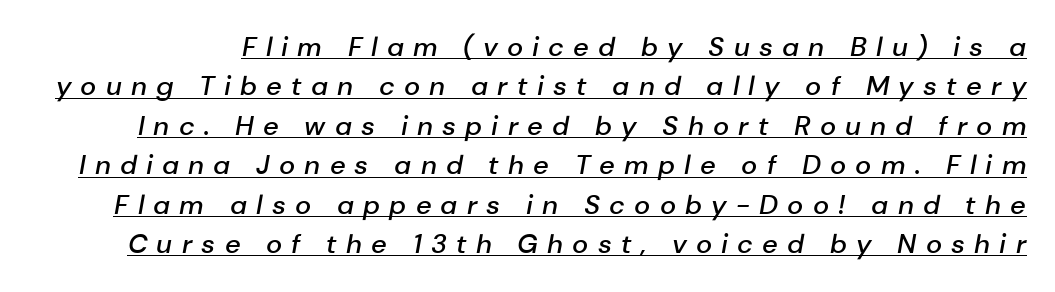
The image shows 27 px text type, italic (leaning right); set normal line spacing (1.46x), unusually wide letter spacing (+0.34 em), underlined.
